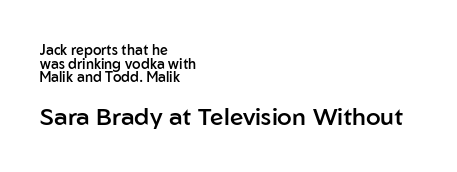
The image shows 24 px text type, upright; set left-aligned, tight line spacing (0.98x), normal letter spacing, not underlined; the second (bottom) block is 1.71x larger.
